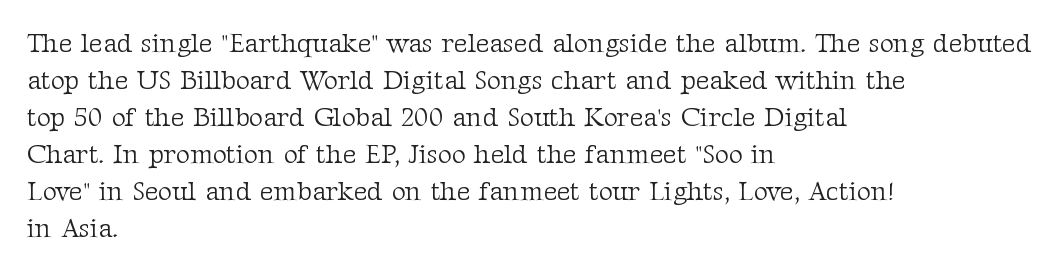
The image shows 27 px text type, upright; set left-aligned, normal line spacing (1.37x), normal letter spacing, not underlined.
